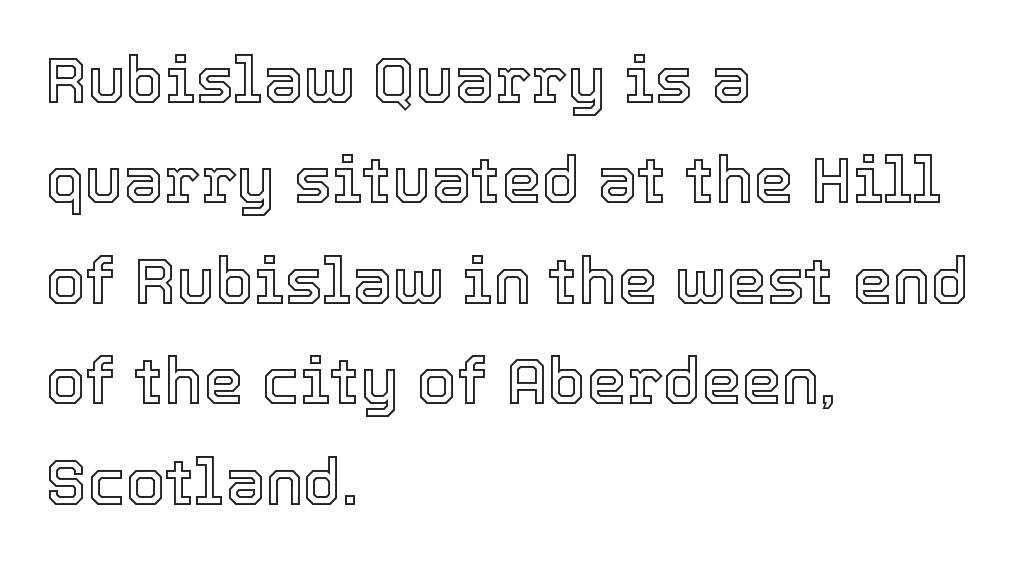
Nope, not italic — everything's standing straight. Here the designer chose a conventional face with non-uniform glyph widths. Vertically, the passage feels balanced, rows spaced as you'd expect. The rendering keeps characters at their native spacing.
